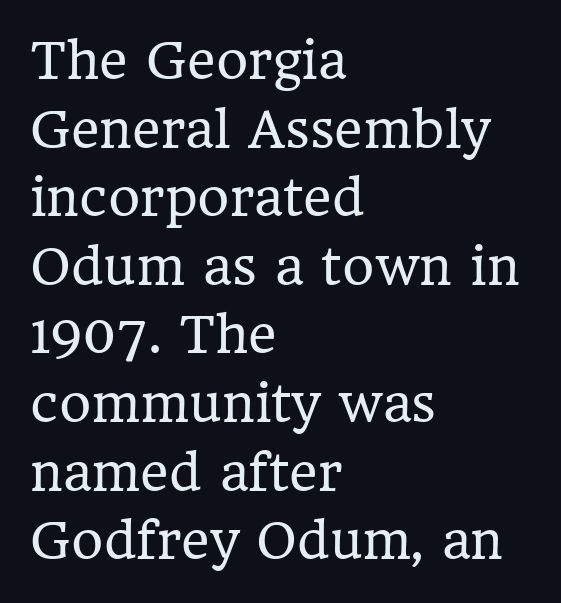
This rendering uses left alignment, leaving the right contour irregular. These lines keep a tight, regular rhythm from letter to letter. Compared with typical paragraphs, the rows here are spaced about the same. Unmarked baselines from the first word to the last. Here the designer chose a conventional face with non-uniform glyph widths. A typesetter would label this face a serif.
